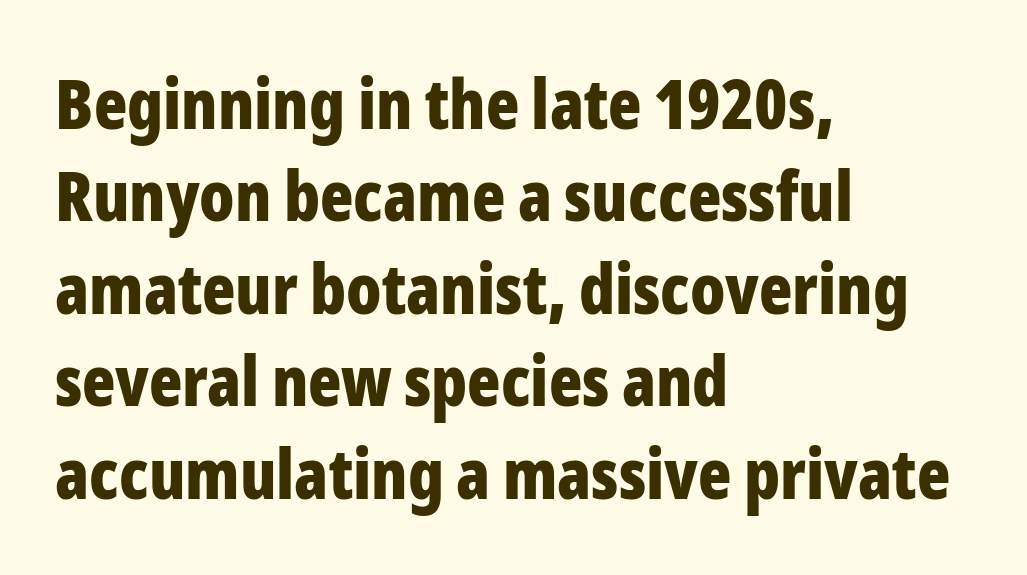
The image shows 69 px bold, condensed sans-serif type, upright; set left-aligned, normal line spacing (1.34x), normal letter spacing, not underlined; low stroke contrast and a medium x-height.
